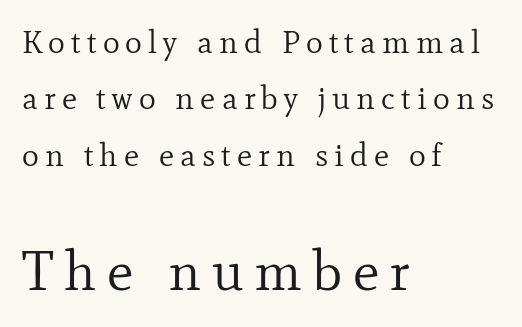
The image shows 56 px regular-weight serif type, upright; set left-aligned, line spacing 1.76x, not underlined; the second (bottom) block is 1.75x larger; low stroke contrast and a small x-height.
